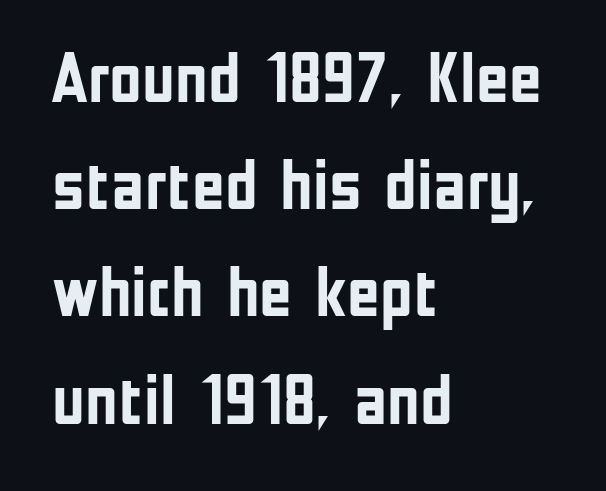
{"serif": "no", "italic": "no", "bold": "yes", "weight": "semibold", "width": "condensed", "stroke_contrast": "low", "x_height": "medium", "monospaced": "no", "underline": "no", "align": "left", "line_spacing": "normal", "line_spacing_ratio": 1.51, "letter_spacing": "normal", "letter_spacing_em": 0.0, "glyph_px": 71}
